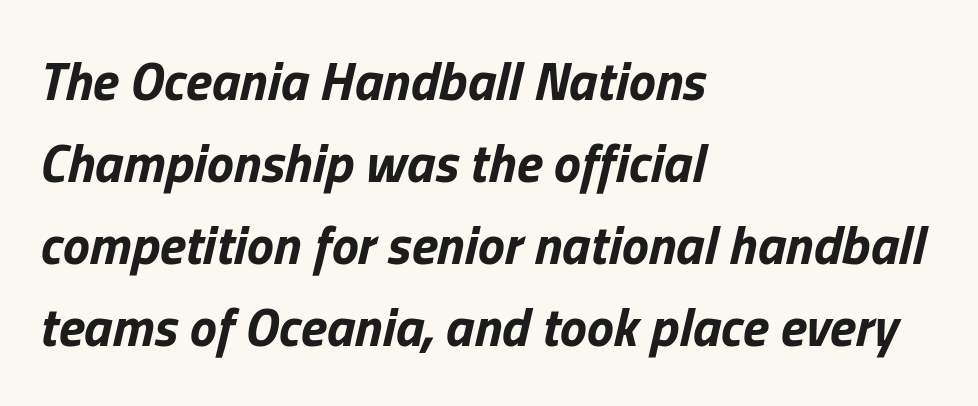
I'd describe the lettering as bold — thick and assertive. Letter spacing: default. Is there much room between lines? A standard amount, neither cramped nor airy. Any mark beneath the type? The region is blank. You could not count columns in this text — the font is proportionally spaced.
